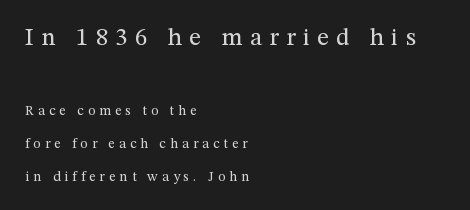
The image shows 25 px text type, upright; set left-aligned, loose line spacing (2.35x), unusually wide letter spacing (+0.29 em), not underlined; the first (top) block is 1.79x larger.
